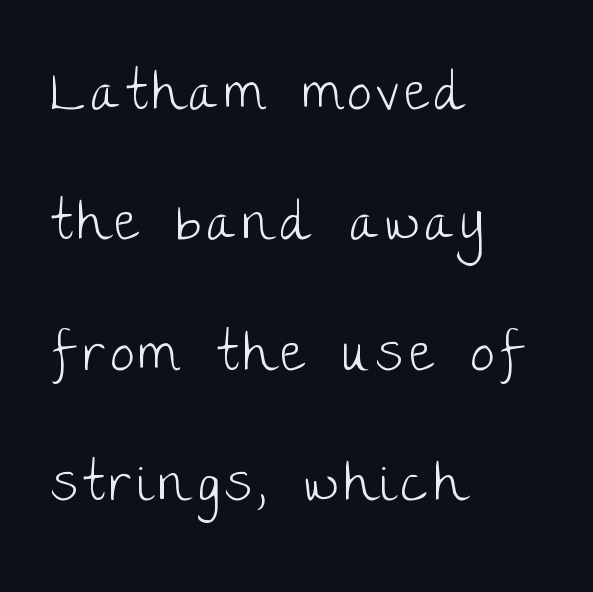
Q: Is the text bold? A: No.
Q: Is the text italic (slanted)? A: No, it is upright.
Q: Is the typeface a serif or a sans-serif typeface? A: Sans-serif.
Q: Is the text underlined? A: No.
Q: How is the paragraph aligned? A: Left-aligned.
Q: Is the spacing between lines tight, normal or loose? A: Loose.
Q: Width (condensed, normal, or wide)? A: Normal.
Q: Stroke contrast? A: Low.
Q: x-height? A: Large.
Q: Monospaced? A: No.
